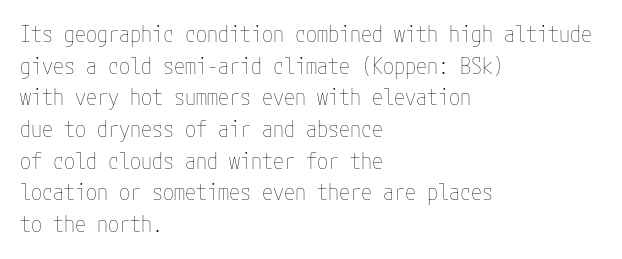
Ordinary non-slanted type is in use. Whoever set this chose a conventional vertical rhythm. Nothing unusual about the tracking: characters are spaced as the font intends. Every row of glyphs begins at an identical x-position on the left.
